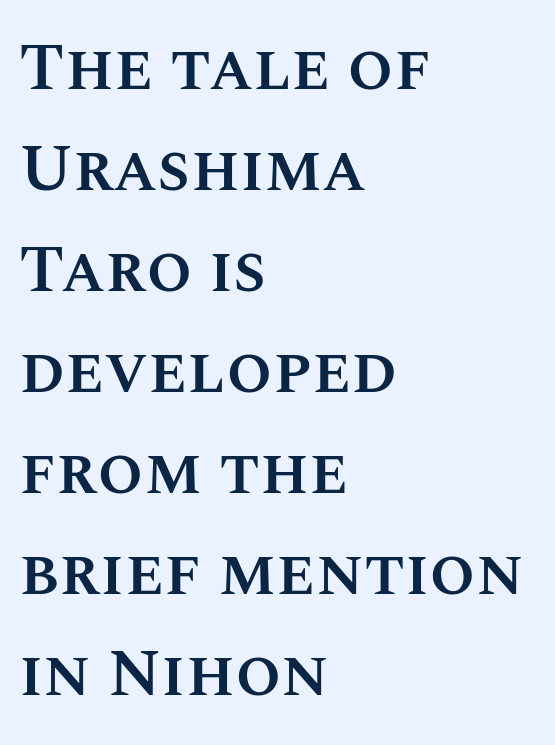
{"italic": "no", "bold": "semi", "weight": "semibold", "width": "normal", "stroke_contrast": "medium", "x_height": "large", "monospaced": "no", "underline": "no", "align": "left", "line_spacing": "normal", "line_spacing_ratio": 1.53, "letter_spacing": "normal", "letter_spacing_em": 0.0, "glyph_px": 66}
